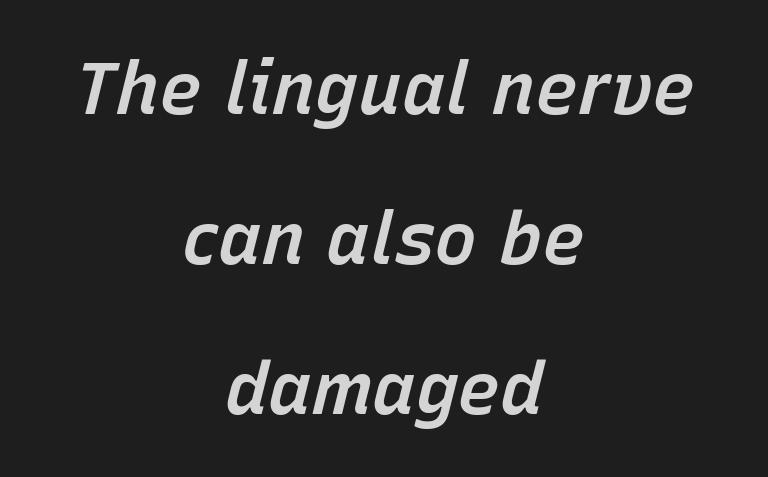
The image shows 72 px semibold type, italic (leaning right); set centered, loose line spacing (2.08x), normal letter spacing, not underlined; low stroke contrast and a medium x-height.
